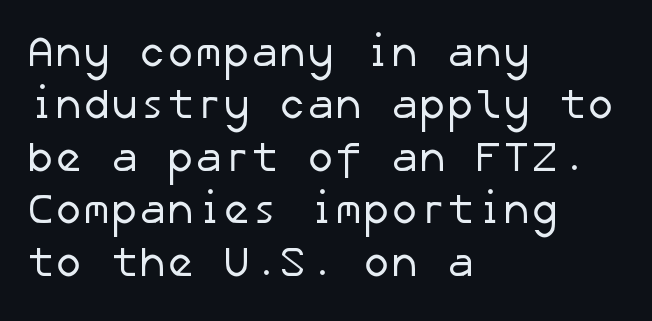
Which margin do the lines hug? The left one — the right edge is uneven. The face used here is a sans, in the tradition of grotesques and geometrics. This block has exactly the height ordinary leading produces. The foot of each line stays bare and open.
